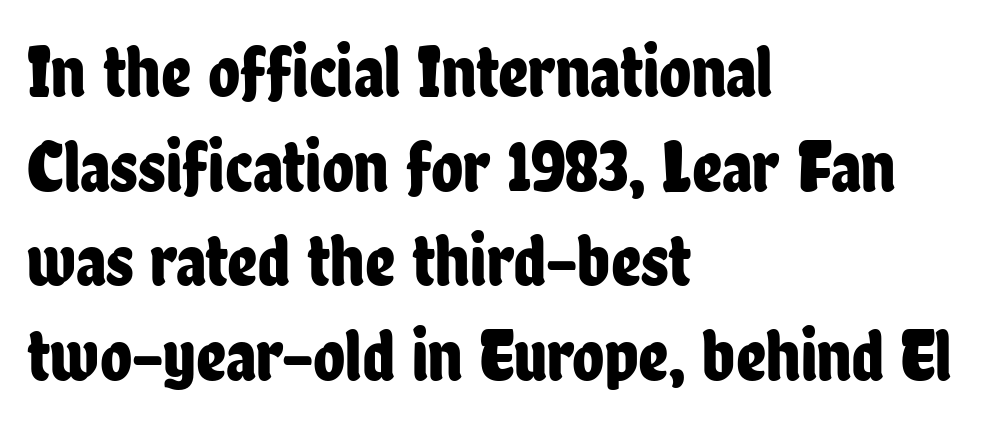
The image shows 74 px condensed sans-serif type, upright; set left-aligned, normal line spacing (1.28x), normal letter spacing, not underlined; low stroke contrast and a medium x-height.
